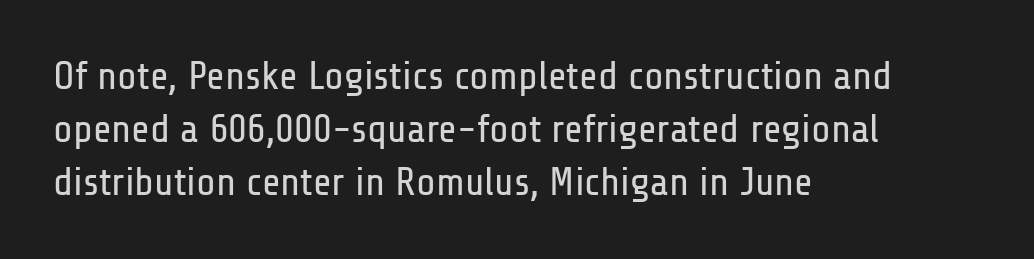
{"serif": "no", "italic": "no", "bold": "no", "weight": "regular", "width": "condensed", "stroke_contrast": "low", "x_height": "medium", "monospaced": "no", "underline": "no", "align": "left", "line_spacing": "normal", "line_spacing_ratio": 1.33, "letter_spacing": "normal", "letter_spacing_em": 0.0, "glyph_px": 40}
